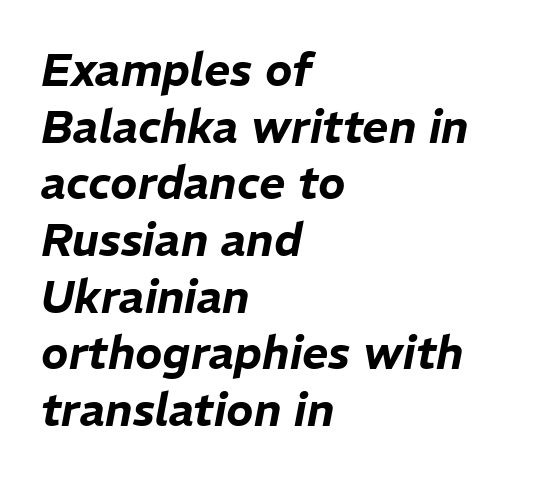
Q: Is the text italic (slanted)? A: Yes, it leans right by about 11 degrees.
Q: Is the text underlined? A: No.
Q: How is the paragraph aligned? A: Left-aligned.
Q: Is the spacing between letters normal or unusually wide? A: Normal.
Q: Is the spacing between lines tight, normal or loose? A: Normal.
Q: Width (condensed, normal, or wide)? A: Normal.
Q: Stroke contrast? A: Low.
Q: x-height? A: Medium.
Q: Monospaced? A: No.
